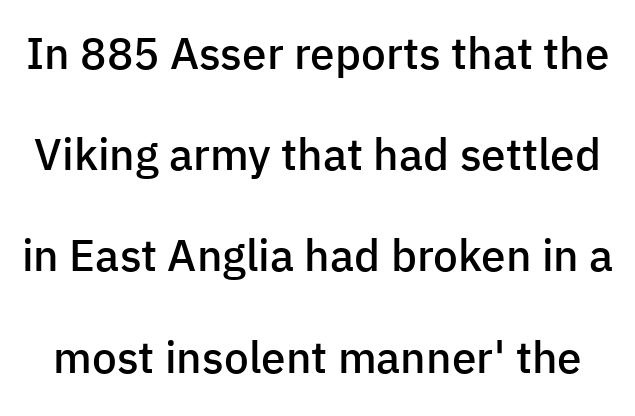
Descender tails drop into unmarked territory. Semibold letterforms, between regular and bold. A typesetter would call this zero additional tracking. This is the regular roman posture of the typeface.
